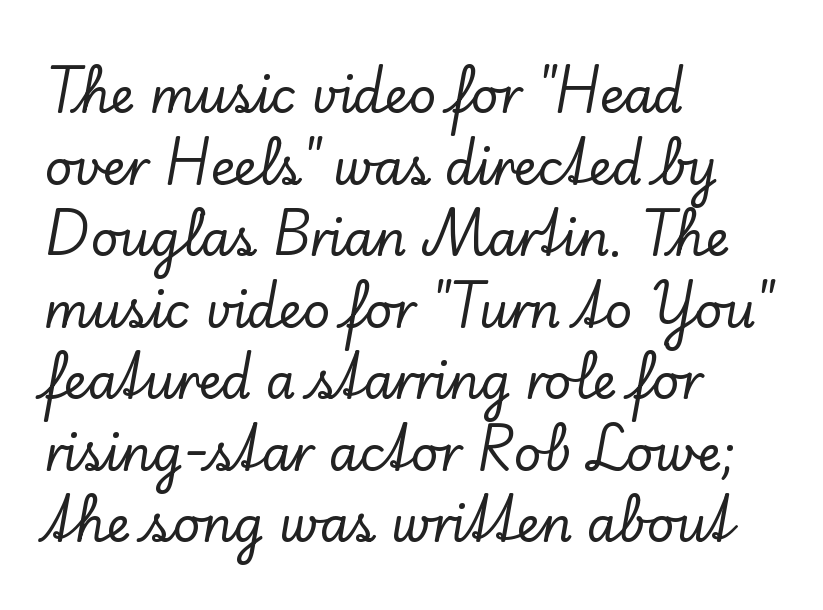
Q: Is the text italic (slanted)? A: Yes.
Q: Is the typeface a serif or a sans-serif typeface? A: Serif.
Q: Is the text underlined? A: No.
Q: How is the paragraph aligned? A: Left-aligned.
Q: Is the spacing between letters normal or unusually wide? A: Normal.
Q: Is the spacing between lines tight, normal or loose? A: Normal.
Q: Width (condensed, normal, or wide)? A: Normal.
Q: Stroke contrast? A: Low.
Q: x-height? A: Small.
Q: Monospaced? A: No.
